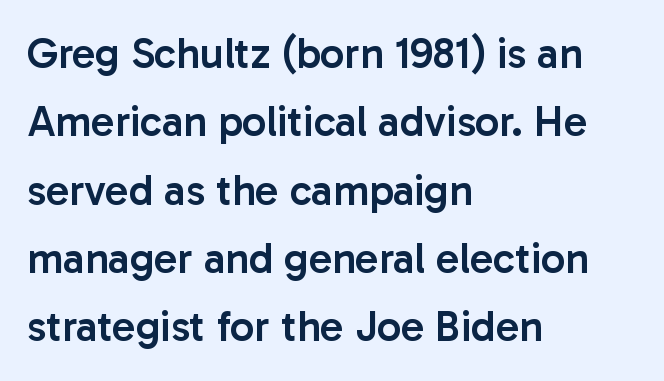
Whoever set this chose a conventional vertical rhythm. Stems and bowls a touch heavier than normal — semibold. The space beneath each line is pristine and unruled. Typographically, this falls in the sans-serif category. This is the regular roman posture of the typeface. How are the letters spaced? Ordinarily, with no added tracking.
